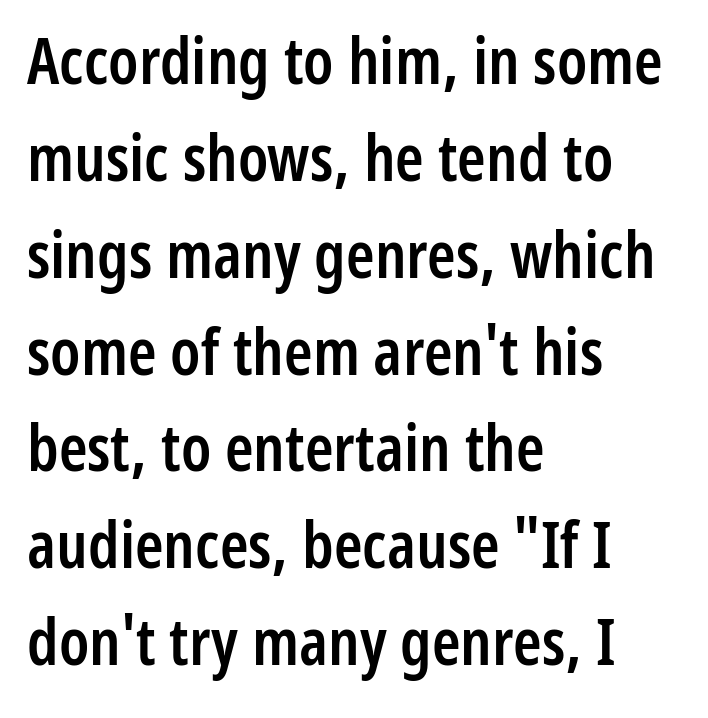
The image shows 65 px semibold, condensed sans-serif type, upright; set left-aligned, normal line spacing (1.49x), normal letter spacing, not underlined; low stroke contrast and a medium x-height.
